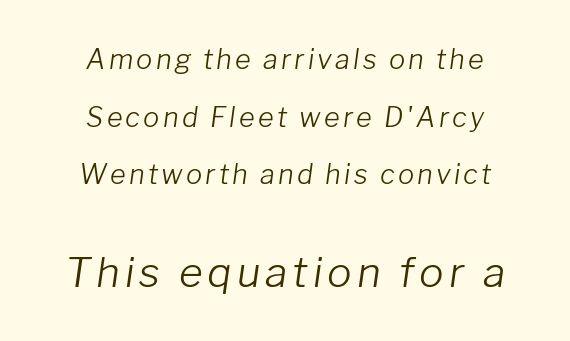
Underlining? Definitely not there. Posture: slanted. Both edges are ragged and mirror each other, which tells us the setting is centered. The lower block of text is set noticeably larger than the block above it.
